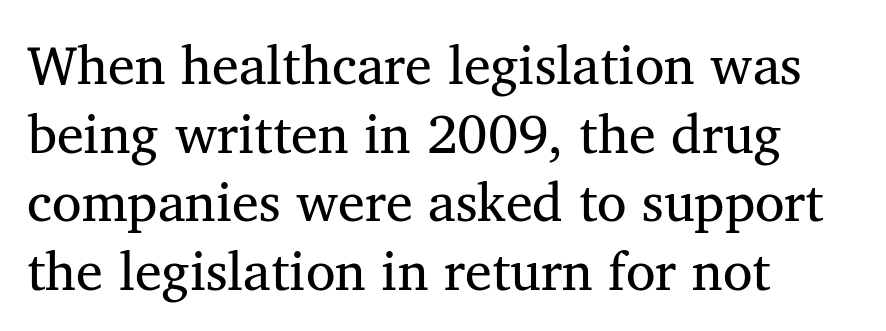
The rag falls on the right side of this text block. Inter-character spacing is left at the font's built-in metrics. One glance says typical: line gaps are just what's usual. Quick note: not italic, upright. The space directly below the letters is spotless.
